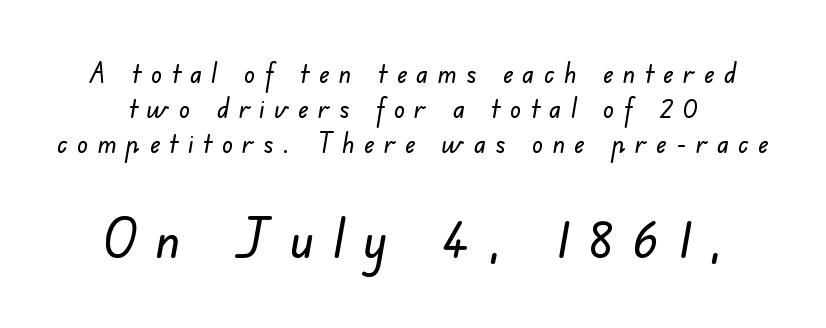
Q: Is the typeface a serif or a sans-serif typeface? A: Sans-serif.
Q: Is the text underlined? A: No.
Q: Is the spacing between letters normal or unusually wide? A: Unusually wide.
Q: Is the spacing between lines tight, normal or loose? A: Normal.
Q: Which block of text is set in a larger size, the first (top) or the second (bottom)? A: The second (bottom) one.
Q: Width (condensed, normal, or wide)? A: Normal.
Q: Stroke contrast? A: Low.
Q: x-height? A: Small.
Q: Monospaced? A: No.
